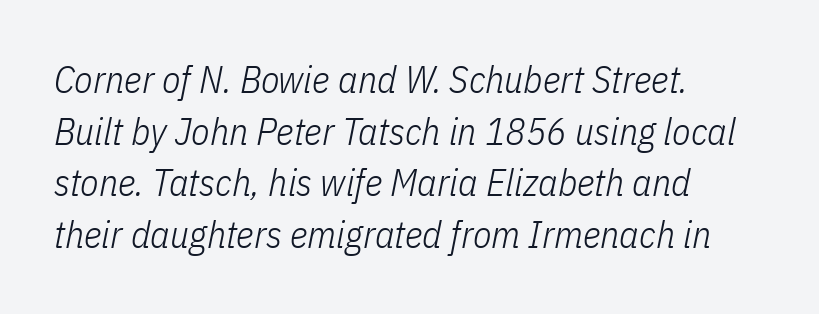
The image shows 38 px light, condensed type, italic (leaning right); set left-aligned, normal line spacing (1.36x), normal letter spacing, not underlined; low stroke contrast and a medium x-height.
